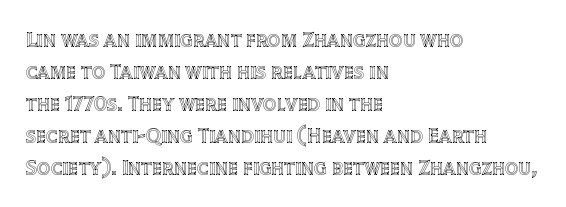
{"italic": "no", "underline": "no", "align": "left", "line_spacing": "normal", "line_spacing_ratio": 1.52, "letter_spacing": "normal", "letter_spacing_em": 0.0, "glyph_px": 21}
